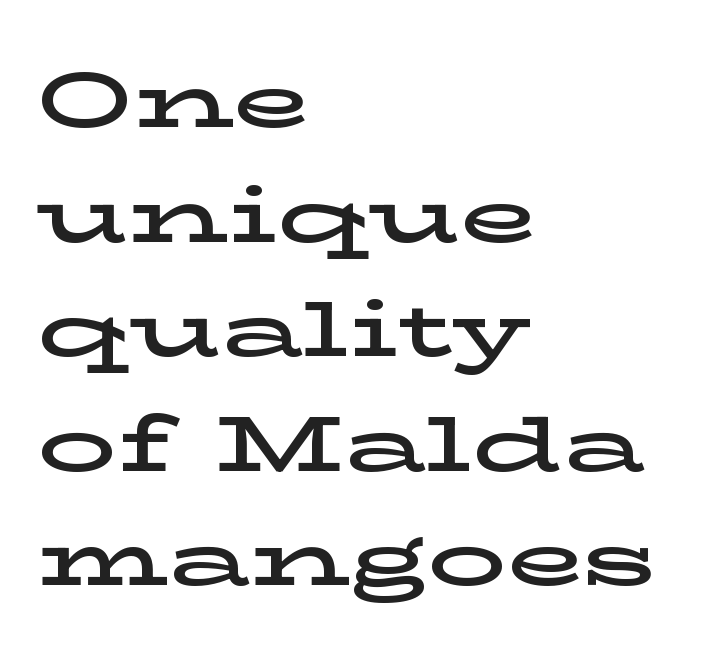
{"serif": "yes", "italic": "no", "width": "wide", "stroke_contrast": "low", "x_height": "medium", "monospaced": "no", "underline": "no", "align": "left", "line_spacing": "normal", "line_spacing_ratio": 1.45, "letter_spacing": "normal", "letter_spacing_em": 0.0, "glyph_px": 79}
